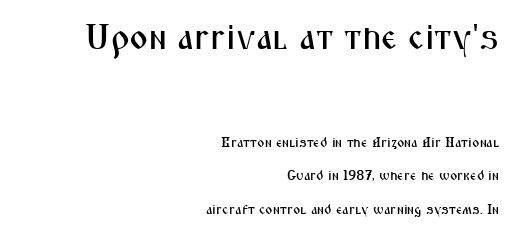
Has an underline been added? It has not. Unlike a traditional serif, this face leaves its strokes unadorned. Widely set lines give the paragraph a tall, airy silhouette. The composition opens big and finishes small. Visually the block forms a straight wall on the right and a jagged coastline on the left. Honestly, the letter spacing is just normal — you wouldn't notice it.
